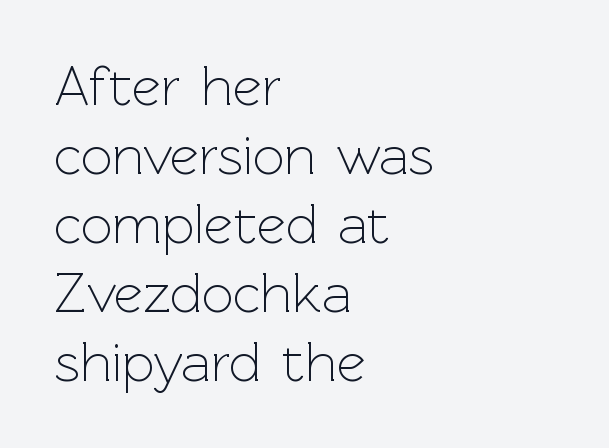
The image shows 56 px light sans-serif type, upright; set left-aligned, line spacing 1.23x, normal letter spacing, not underlined; a medium x-height.
